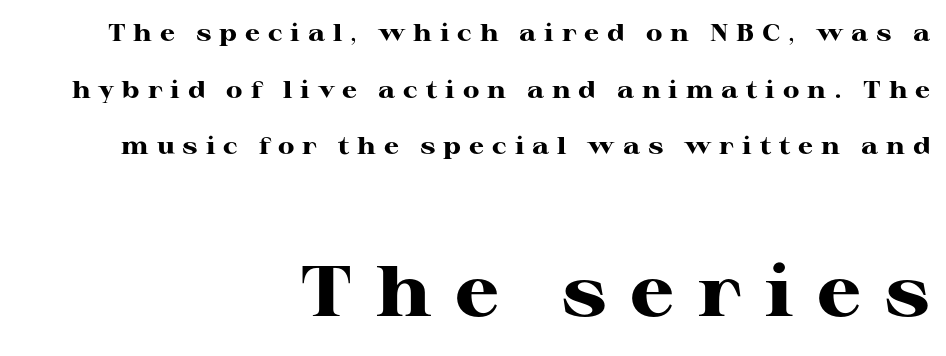
{"serif": "yes", "italic": "no", "bold": "yes", "weight": "heavy", "width": "wide", "stroke_contrast": "high", "x_height": "medium", "monospaced": "no", "underline": "no", "align": "right", "line_spacing": "loose", "line_spacing_ratio": 2.36, "letter_spacing": "wide", "letter_spacing_em": 0.33, "larger_block": "second", "size_ratio": 2.96, "glyph_px": 71}
